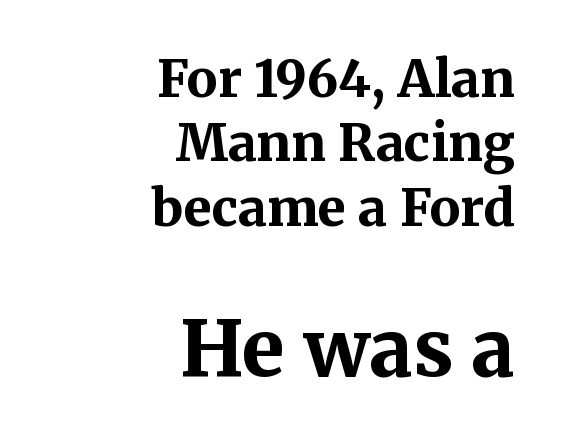
Q: Is the text bold? A: Yes.
Q: Is the text italic (slanted)? A: No, it is upright.
Q: Is the typeface a serif or a sans-serif typeface? A: Serif.
Q: Is the text underlined? A: No.
Q: How is the paragraph aligned? A: Right-aligned.
Q: Is the spacing between letters normal or unusually wide? A: Normal.
Q: Is the spacing between lines tight, normal or loose? A: Normal.
Q: Which block of text is set in a larger size, the first (top) or the second (bottom)? A: The second (bottom) one.
Q: Width (condensed, normal, or wide)? A: Normal.
Q: Stroke contrast? A: Medium.
Q: x-height? A: Medium.
Q: Monospaced? A: No.
